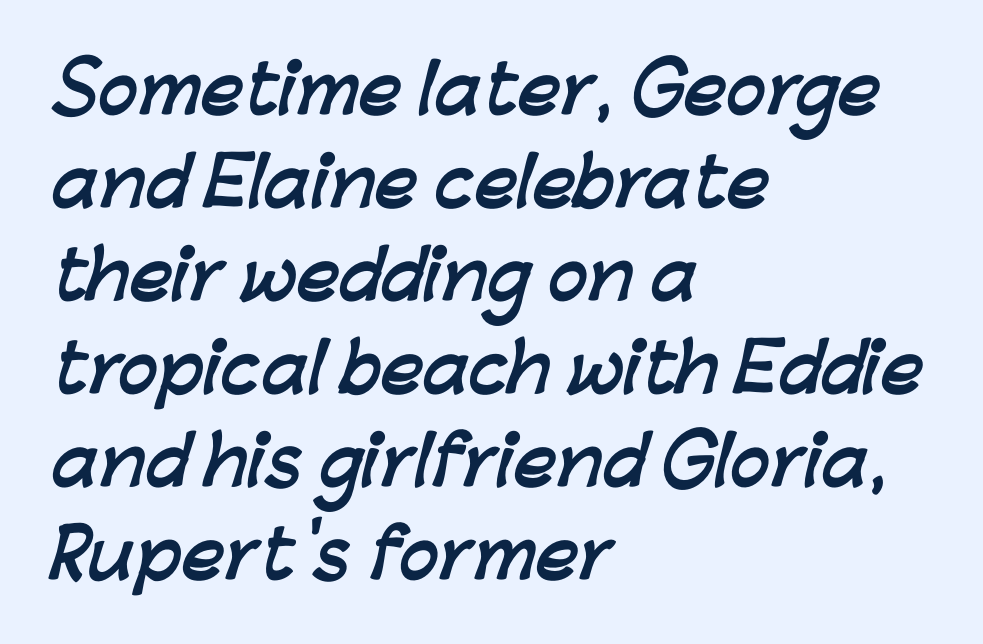
This rendering uses left alignment, leaving the right contour irregular. The rendering shows plain stroke endings on the letterforms — a sans-serif design. The block of text has a typical density, with ordinary space between rows. Character widths vary here, with narrow letters taking less room than wide ones. Nobody drew a line under any word here.
